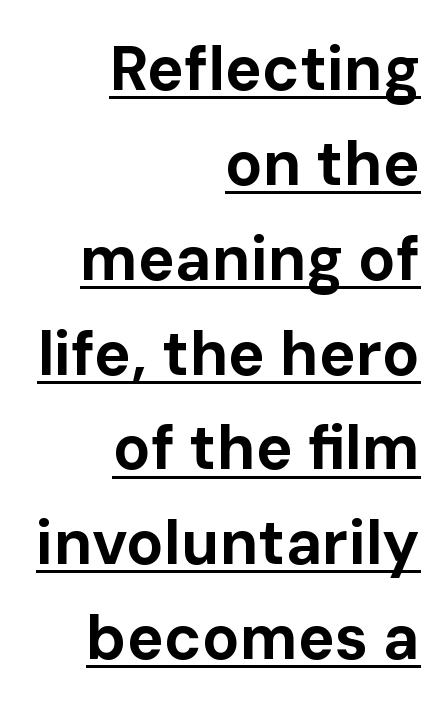
{"serif": "no", "italic": "no", "bold": "yes", "weight": "bold", "width": "normal", "stroke_contrast": "low", "x_height": "medium", "monospaced": "no", "underline": "yes", "align": "right", "line_spacing": "normal", "line_spacing_ratio": 1.53, "letter_spacing": "normal", "letter_spacing_em": 0.0, "glyph_px": 62}
